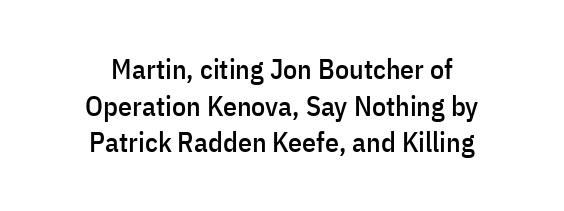
{"serif": "no", "italic": "no", "width": "condensed", "stroke_contrast": "low", "x_height": "medium", "monospaced": "no", "underline": "no", "align": "center", "line_spacing": "normal", "line_spacing_ratio": 1.31, "letter_spacing": "normal", "letter_spacing_em": 0.0, "glyph_px": 28}
